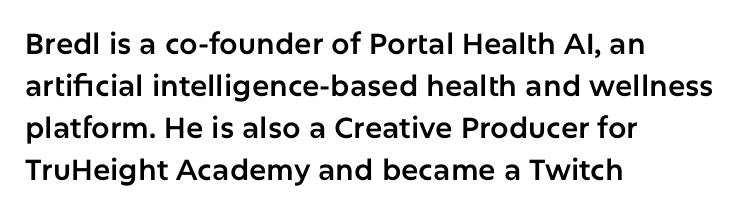
Q: Is the text italic (slanted)? A: No, it is upright.
Q: Is the typeface a serif or a sans-serif typeface? A: Sans-serif.
Q: Is the text underlined? A: No.
Q: How is the paragraph aligned? A: Left-aligned.
Q: Is the spacing between letters normal or unusually wide? A: Normal.
Q: Is the spacing between lines tight, normal or loose? A: Normal.
Q: Width (condensed, normal, or wide)? A: Normal.
Q: Stroke contrast? A: Low.
Q: x-height? A: Medium.
Q: Monospaced? A: No.
